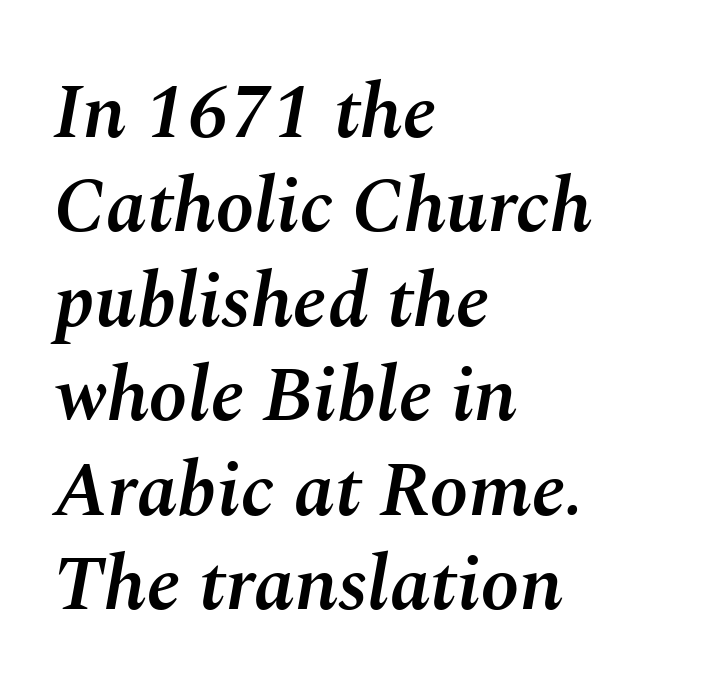
{"italic": "yes", "lean": "right", "slant_degrees": 10, "bold": "semi", "weight": "semibold", "width": "normal", "stroke_contrast": "medium", "x_height": "medium", "monospaced": "no", "underline": "no", "align": "left", "line_spacing_ratio": 1.21, "letter_spacing": "normal", "letter_spacing_em": 0.0, "glyph_px": 78}
